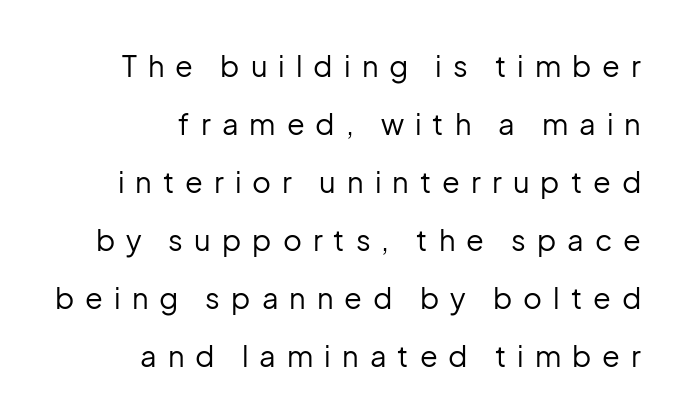
{"serif": "no", "italic": "no", "bold": "no", "weight": "regular", "width": "normal", "stroke_contrast": "low", "x_height": "medium", "monospaced": "no", "underline": "no", "align": "right", "line_spacing": "loose", "line_spacing_ratio": 2.0, "letter_spacing": "wide", "letter_spacing_em": 0.38, "glyph_px": 29}
